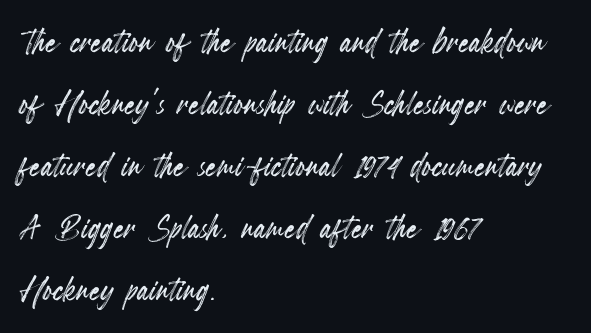
Q: Is the text italic (slanted)? A: Yes.
Q: Is the text underlined? A: No.
Q: How is the paragraph aligned? A: Left-aligned.
Q: Is the spacing between letters normal or unusually wide? A: Normal.
Q: Is the spacing between lines tight, normal or loose? A: Normal.
Q: Width (condensed, normal, or wide)? A: Condensed.
Q: x-height? A: Small.
Q: Monospaced? A: No.
